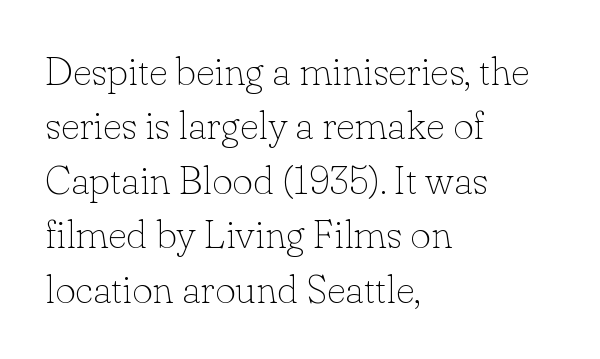
{"serif": "yes", "italic": "no", "bold": "no", "weight": "thin", "width": "normal", "stroke_contrast": "low", "x_height": "small", "monospaced": "no", "underline": "no", "align": "left", "line_spacing": "normal", "line_spacing_ratio": 1.36, "letter_spacing": "normal", "letter_spacing_em": 0.0, "glyph_px": 40}
